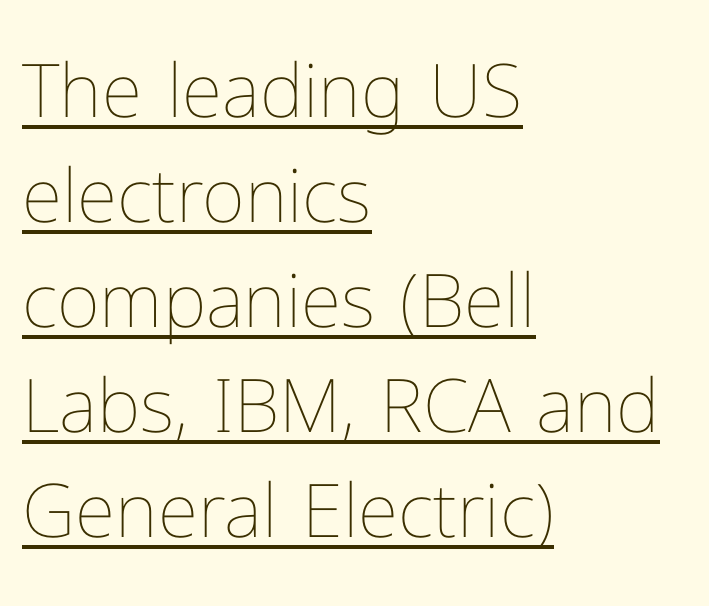
Q: Is the text bold? A: No.
Q: Is the text italic (slanted)? A: No, it is upright.
Q: Is the text underlined? A: Yes.
Q: How is the paragraph aligned? A: Left-aligned.
Q: Is the spacing between letters normal or unusually wide? A: Normal.
Q: Is the spacing between lines tight, normal or loose? A: Normal.
Q: Width (condensed, normal, or wide)? A: Normal.
Q: Stroke contrast? A: Low.
Q: x-height? A: Medium.
Q: Monospaced? A: No.
